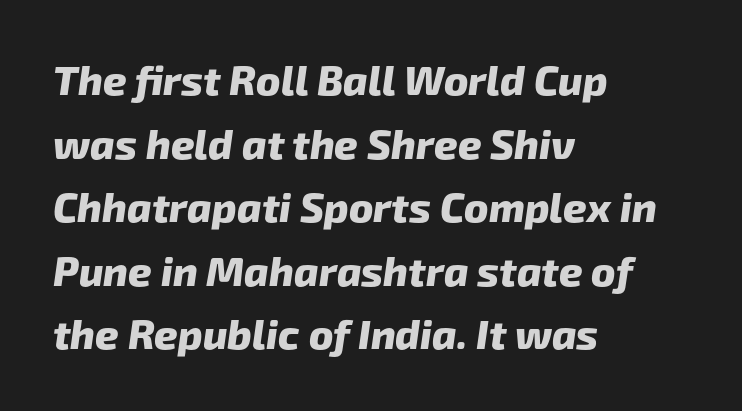
The image shows 41 px heavy sans-serif type; set left-aligned, normal line spacing (1.55x), normal letter spacing, not underlined; low stroke contrast and a medium x-height.
